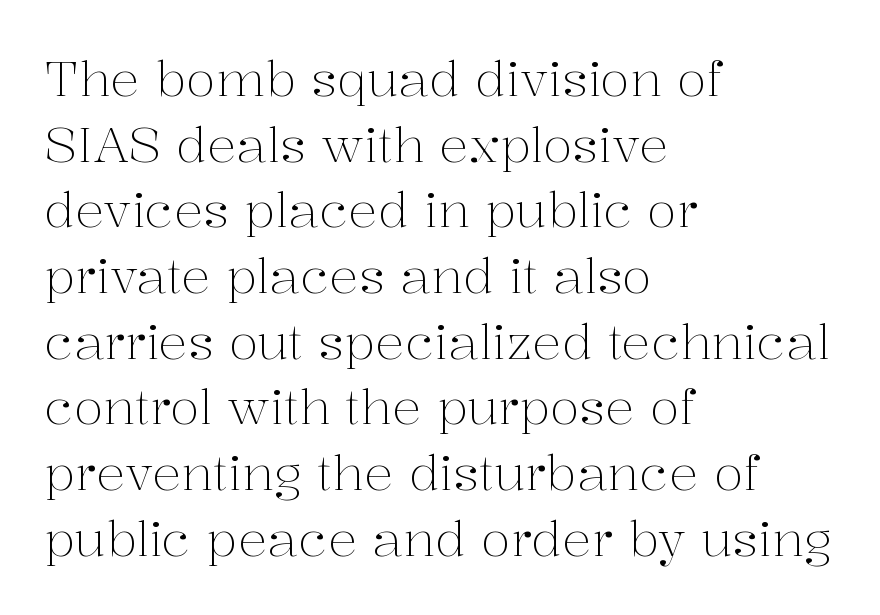
{"serif": "yes", "italic": "no", "bold": "no", "weight": "light", "width": "normal", "stroke_contrast": "medium", "x_height": "medium", "monospaced": "no", "underline": "no", "align": "left", "line_spacing": "normal", "line_spacing_ratio": 1.34, "letter_spacing": "normal", "letter_spacing_em": 0.0, "glyph_px": 49}
